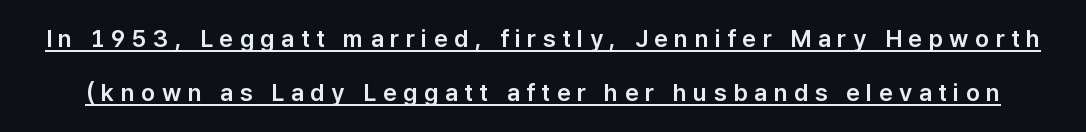
If you measured baseline to baseline, you'd find a long distance. Descenders here cross a horizontal rule under the line. What stands out about the letter spacing? Its width — letters are far apart. A typesetter would mark this as roman, not italic.
